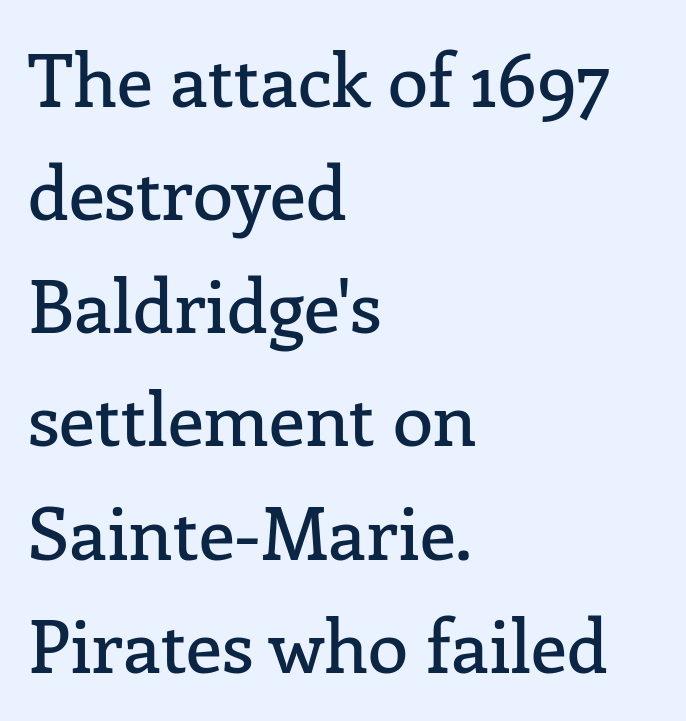
Q: Is the text italic (slanted)? A: No, it is upright.
Q: Is the typeface a serif or a sans-serif typeface? A: Serif.
Q: Is the text underlined? A: No.
Q: How is the paragraph aligned? A: Left-aligned.
Q: Is the spacing between letters normal or unusually wide? A: Normal.
Q: Is the spacing between lines tight, normal or loose? A: Normal.
Q: Width (condensed, normal, or wide)? A: Normal.
Q: Stroke contrast? A: Low.
Q: x-height? A: Medium.
Q: Monospaced? A: No.
